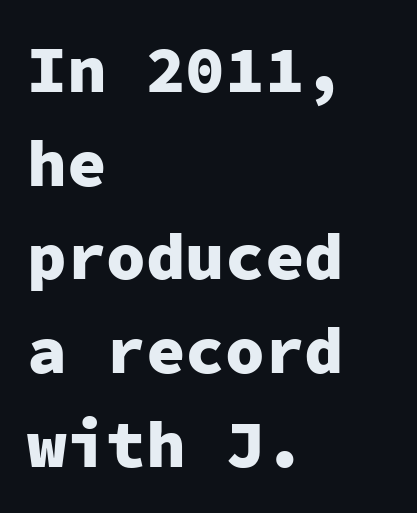
The image shows 66 px heavy sans-serif type, upright, monospaced; set left-aligned, normal line spacing (1.42x), normal letter spacing, not underlined; low stroke contrast and a medium x-height.
